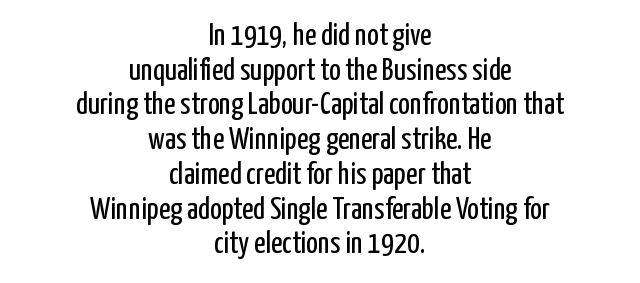
{"serif": "no", "italic": "no", "bold": "no", "weight": "regular", "width": "condensed", "stroke_contrast": "low", "x_height": "medium", "monospaced": "no", "underline": "no", "align": "center", "line_spacing": "tight", "line_spacing_ratio": 1.12, "letter_spacing": "normal", "letter_spacing_em": 0.0, "glyph_px": 31}
